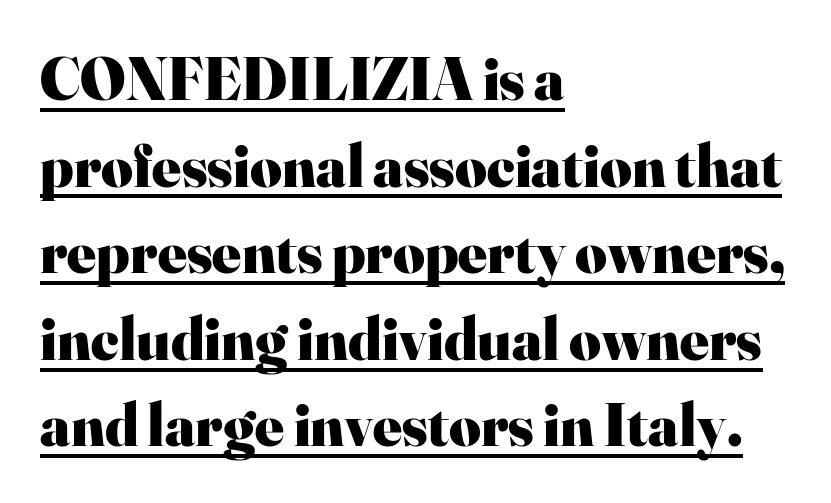
The image shows 61 px heavy serif type, upright; set left-aligned, normal line spacing (1.42x), normal letter spacing, underlined; high stroke contrast and a small x-height.
